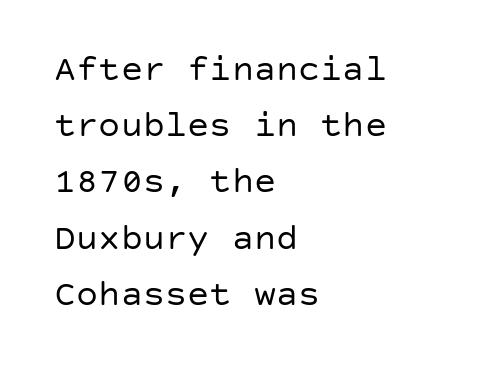
Q: Is the text bold? A: No.
Q: Is the text italic (slanted)? A: No, it is upright.
Q: Is the typeface a serif or a sans-serif typeface? A: Sans-serif.
Q: Is the text underlined? A: No.
Q: How is the paragraph aligned? A: Left-aligned.
Q: Is the spacing between letters normal or unusually wide? A: Normal.
Q: Is the spacing between lines tight, normal or loose? A: Normal.
Q: Width (condensed, normal, or wide)? A: Normal.
Q: Stroke contrast? A: Low.
Q: x-height? A: Large.
